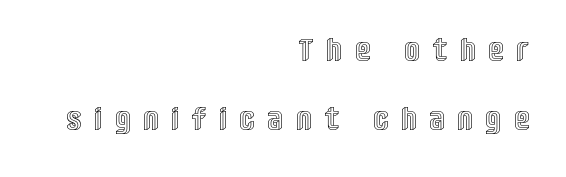
The image shows 31 px condensed type, upright; set right-aligned, loose line spacing (2.21x), unusually wide letter spacing (+0.48 em), not underlined; a large x-height.
